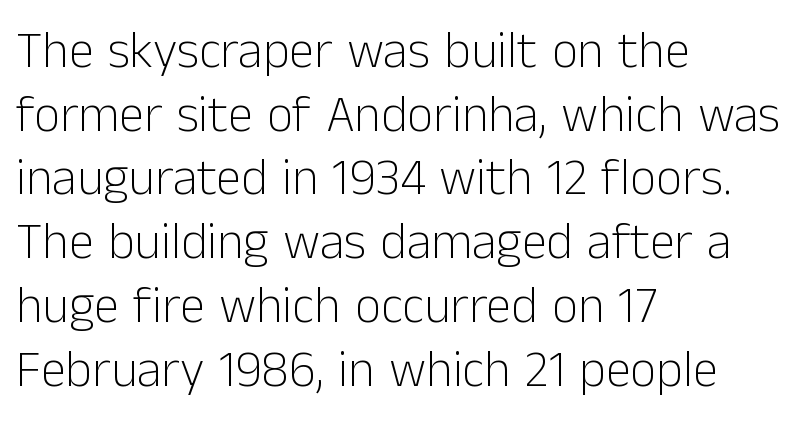
{"serif": "no", "italic": "no", "bold": "no", "weight": "light", "width": "normal", "stroke_contrast": "low", "x_height": "medium", "monospaced": "no", "underline": "no", "align": "left", "line_spacing": "normal", "line_spacing_ratio": 1.25, "letter_spacing": "normal", "letter_spacing_em": 0.0, "glyph_px": 51}
